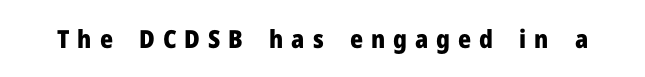
The type is letterspaced generously, with wide tracking. The axis of the letterforms is exactly vertical. Quick note: underline off. These words are printed bold, with thick strokes throughout.
